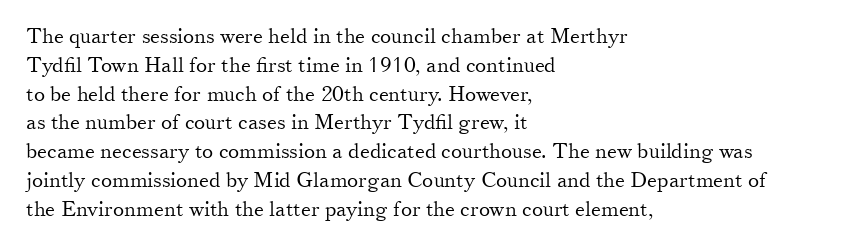
The image shows 21 px text type, upright; set left-aligned, normal line spacing (1.37x), normal letter spacing, not underlined.
